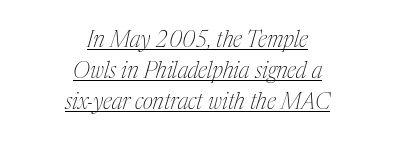
The image shows 22 px text type, italic (leaning right); set centered, normal line spacing (1.42x), normal letter spacing, underlined.
